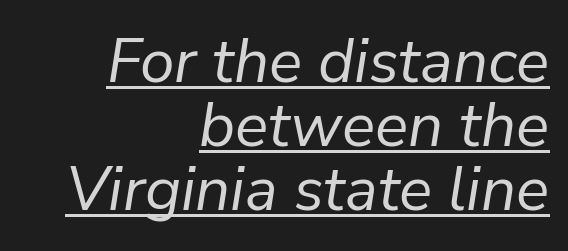
Q: Is the text bold? A: No.
Q: Is the text italic (slanted)? A: Yes, it leans right by about 9 degrees.
Q: Is the text underlined? A: Yes.
Q: How is the paragraph aligned? A: Right-aligned.
Q: Is the spacing between letters normal or unusually wide? A: Normal.
Q: Is the spacing between lines tight, normal or loose? A: Tight.
Q: Width (condensed, normal, or wide)? A: Normal.
Q: Stroke contrast? A: Low.
Q: x-height? A: Medium.
Q: Monospaced? A: No.
